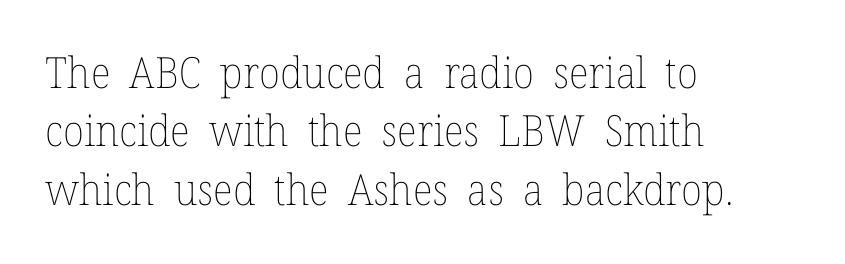
The image shows 43 px thin type, upright; set left-aligned, normal line spacing (1.36x), normal letter spacing, not underlined; low stroke contrast and a medium x-height.
